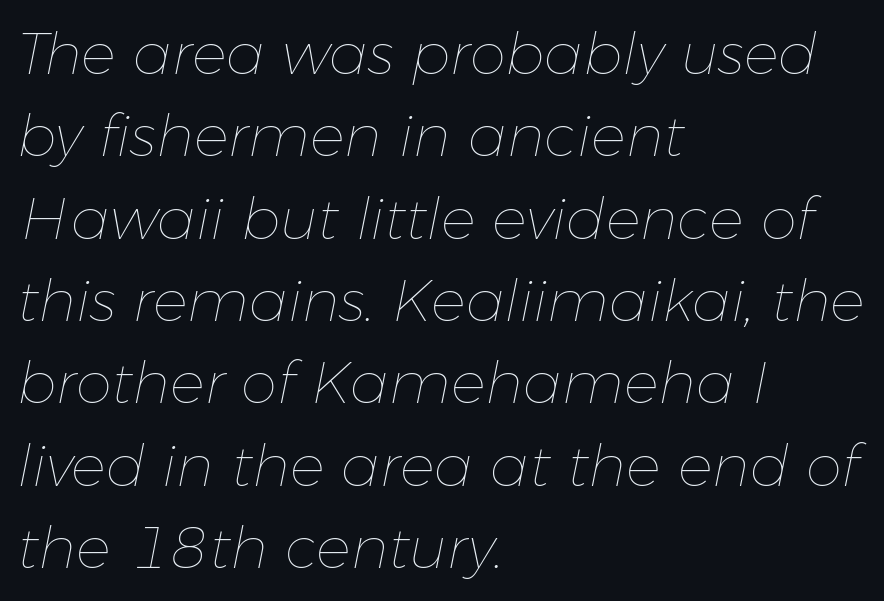
{"italic": "yes", "lean": "right", "slant_degrees": 11, "bold": "no", "weight": "thin", "width": "normal", "stroke_contrast": "low", "x_height": "medium", "monospaced": "no", "underline": "no", "align": "left", "line_spacing": "normal", "line_spacing_ratio": 1.42, "letter_spacing": "normal", "letter_spacing_em": 0.0, "glyph_px": 58}
